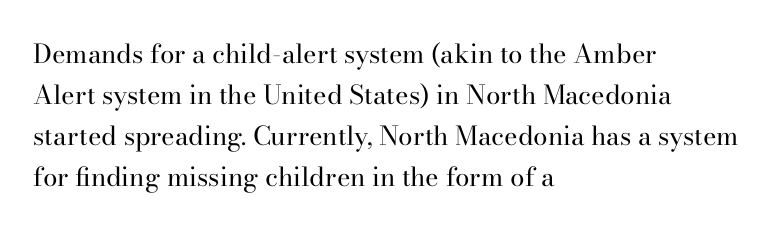
The image shows 26 px text type, upright; set left-aligned, normal line spacing (1.58x), normal letter spacing, not underlined.
